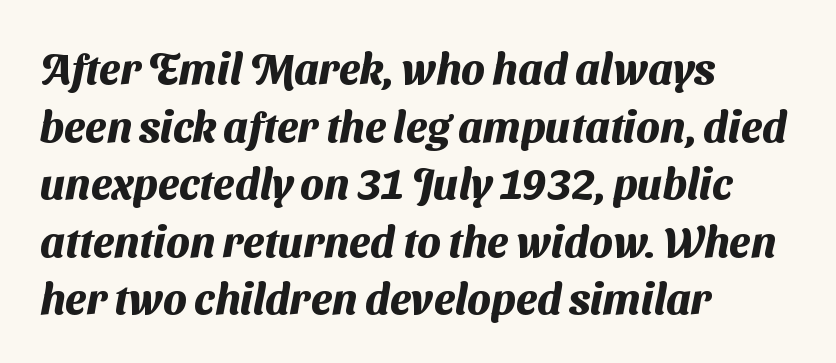
Q: Is the text bold? A: Yes.
Q: Is the typeface a serif or a sans-serif typeface? A: Sans-serif.
Q: Is the text underlined? A: No.
Q: How is the paragraph aligned? A: Left-aligned.
Q: Is the spacing between letters normal or unusually wide? A: Normal.
Q: Is the spacing between lines tight, normal or loose? A: Normal.
Q: Width (condensed, normal, or wide)? A: Normal.
Q: Stroke contrast? A: Medium.
Q: x-height? A: Medium.
Q: Monospaced? A: No.
